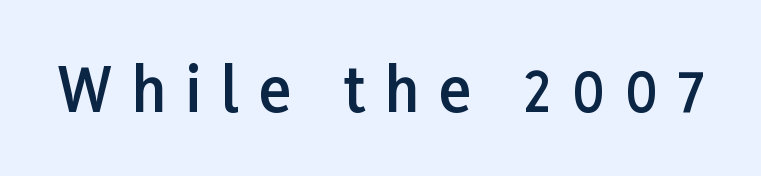
Q: Is the text bold? A: Semi-bold.
Q: Is the text italic (slanted)? A: No, it is upright.
Q: Is the typeface a serif or a sans-serif typeface? A: Sans-serif.
Q: Is the text underlined? A: No.
Q: Is the spacing between letters normal or unusually wide? A: Unusually wide.
Q: Width (condensed, normal, or wide)? A: Normal.
Q: Stroke contrast? A: Low.
Q: x-height? A: Medium.
Q: Monospaced? A: No.
